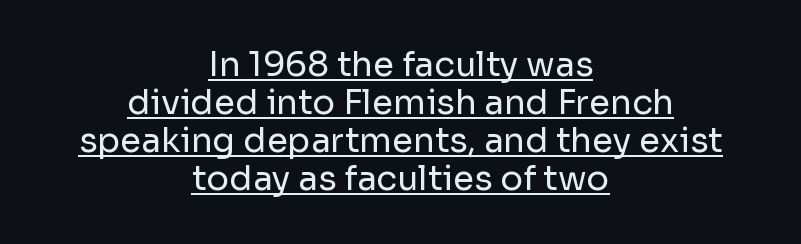
Q: Is the text bold? A: No.
Q: Is the text italic (slanted)? A: No, it is upright.
Q: Is the typeface a serif or a sans-serif typeface? A: Sans-serif.
Q: Is the text underlined? A: Yes.
Q: How is the paragraph aligned? A: Centered.
Q: Is the spacing between letters normal or unusually wide? A: Normal.
Q: Is the spacing between lines tight, normal or loose? A: Tight.
Q: Width (condensed, normal, or wide)? A: Normal.
Q: Stroke contrast? A: Low.
Q: x-height? A: Medium.
Q: Monospaced? A: No.
